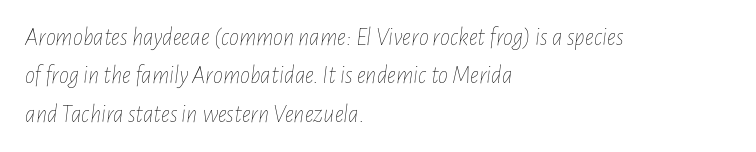
How would I describe the line gaps? Plain and ordinary. Any mark beneath the type? The region is blank. Caption: standard tracking, unaltered. Letters have the restrained weight of plain body copy at most.
